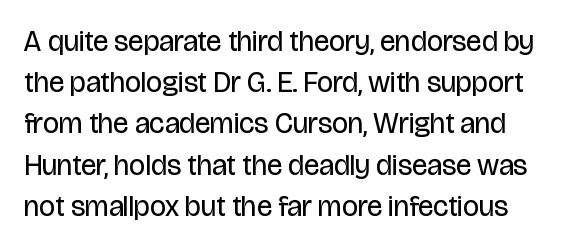
{"serif": "no", "italic": "no", "bold": "no", "weight": "regular", "width": "condensed", "stroke_contrast": "low", "x_height": "large", "monospaced": "no", "underline": "no", "line_spacing": "normal", "line_spacing_ratio": 1.42, "letter_spacing": "normal", "letter_spacing_em": 0.0, "glyph_px": 29}
